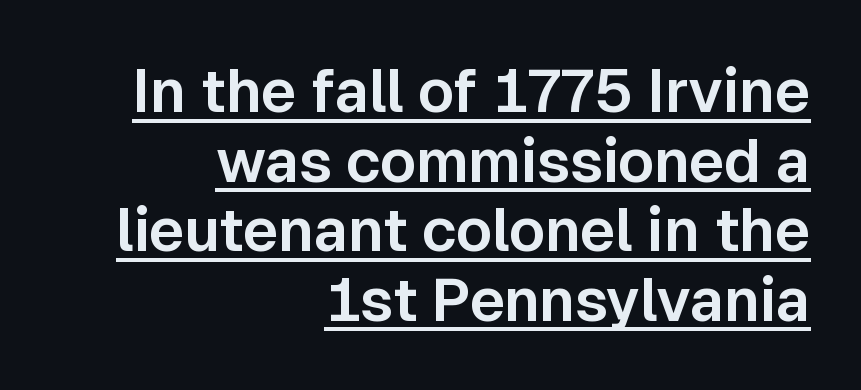
Q: Is the text italic (slanted)? A: No, it is upright.
Q: Is the typeface a serif or a sans-serif typeface? A: Sans-serif.
Q: Is the text underlined? A: Yes.
Q: How is the paragraph aligned? A: Right-aligned.
Q: Is the spacing between letters normal or unusually wide? A: Normal.
Q: Width (condensed, normal, or wide)? A: Normal.
Q: Stroke contrast? A: Low.
Q: x-height? A: Medium.
Q: Monospaced? A: No.
